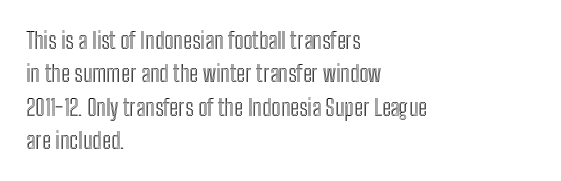
{"italic": "no", "underline": "no", "align": "left", "line_spacing": "normal", "line_spacing_ratio": 1.45, "letter_spacing": "normal", "letter_spacing_em": 0.0, "glyph_px": 23}
